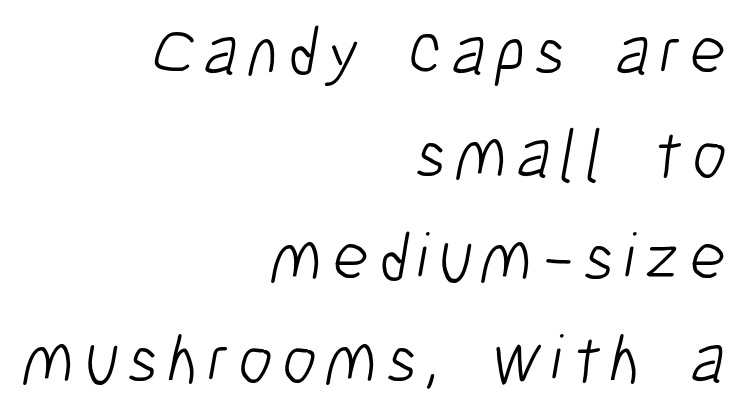
The image shows 69 px light, condensed sans-serif type; set right-aligned, normal line spacing (1.49x), not underlined; low stroke contrast and a medium x-height.
